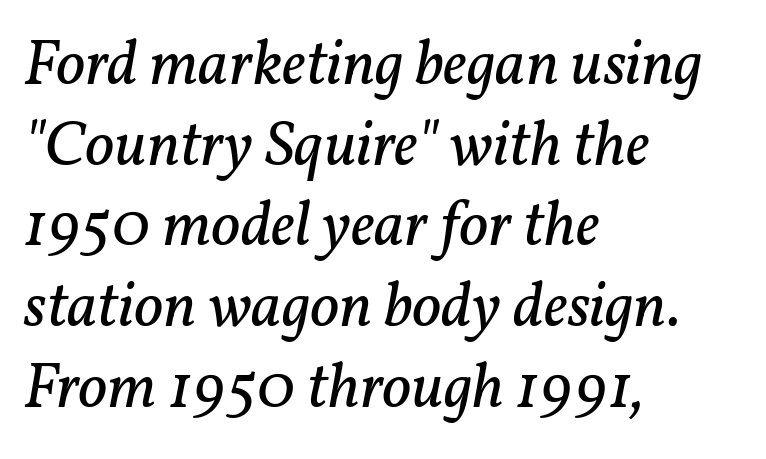
The image shows 64 px regular-weight serif type, italic (leaning right); set left-aligned, normal line spacing (1.26x), normal letter spacing, not underlined; low stroke contrast and a medium x-height.
